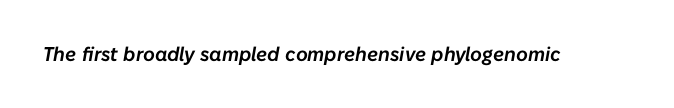
Q: Is the text italic (slanted)? A: Yes, it leans right by about 10 degrees.
Q: Is the text underlined? A: No.
Q: Is the spacing between letters normal or unusually wide? A: Normal.
